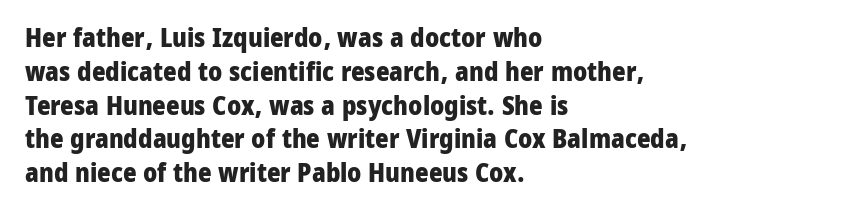
Notice how the stems are strictly vertical — no italics here. The passage shown is emphatically bold. Students, observe: this is what conventionally led text looks like. You could call the tracking neutral — neither tight nor loose. The ragged edge is on the right, which tells us the setting is flush left. Descenders are the only things crossing below the line.
